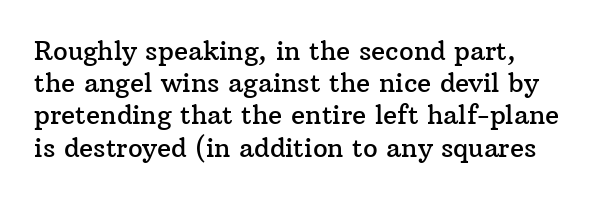
There is no visible air inserted between adjacent glyphs. The passage shown is not underscored anywhere. Rendered with straight, roman letterforms.
